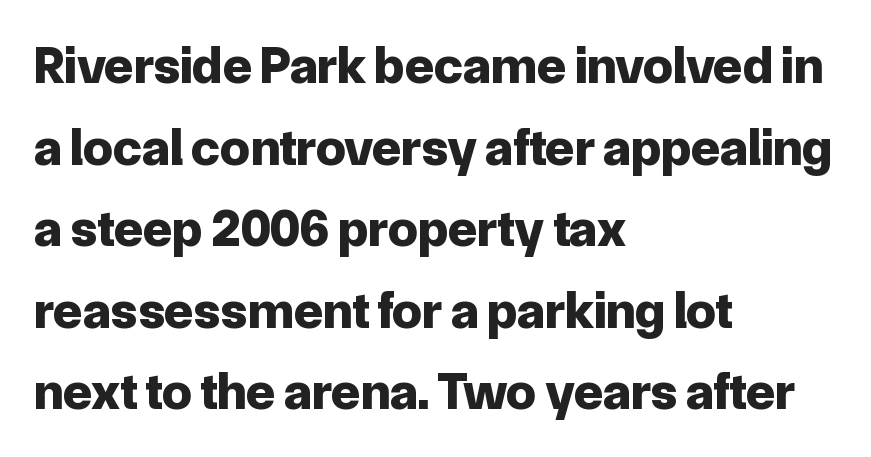
The image shows 53 px bold sans-serif type, upright; set left-aligned, normal line spacing (1.54x), normal letter spacing, not underlined; low stroke contrast and a medium x-height.
